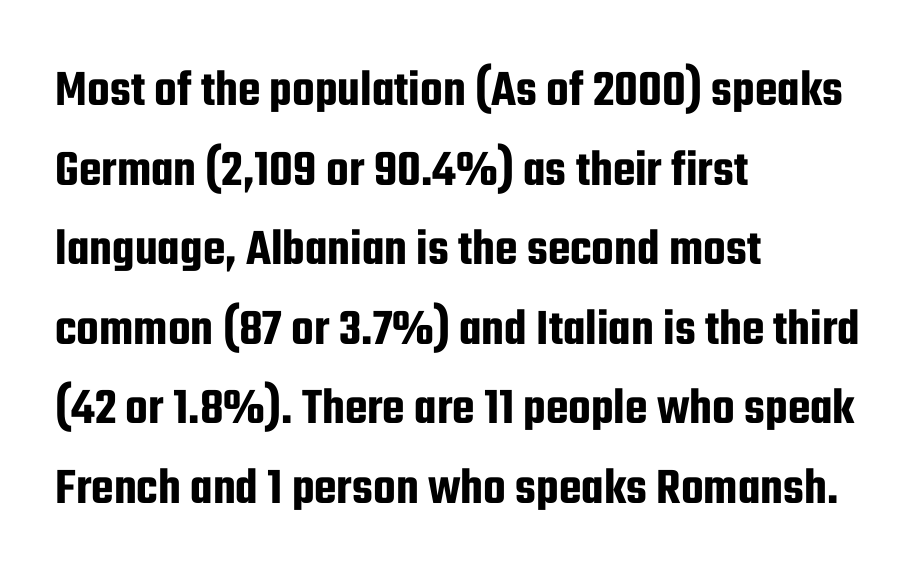
Q: Is the text italic (slanted)? A: No, it is upright.
Q: Is the typeface a serif or a sans-serif typeface? A: Sans-serif.
Q: Is the text underlined? A: No.
Q: How is the paragraph aligned? A: Left-aligned.
Q: Is the spacing between letters normal or unusually wide? A: Normal.
Q: Is the spacing between lines tight, normal or loose? A: Normal.
Q: Width (condensed, normal, or wide)? A: Condensed.
Q: Stroke contrast? A: Low.
Q: x-height? A: Medium.
Q: Monospaced? A: No.
